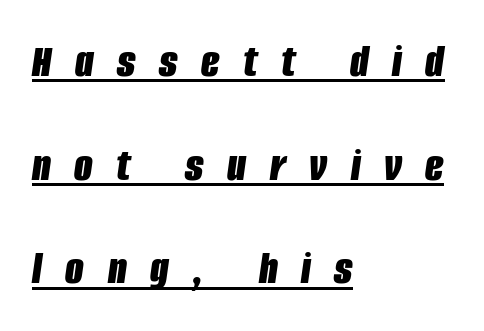
Q: Is the text bold? A: Yes.
Q: Is the text italic (slanted)? A: Yes, it leans right by about 8 degrees.
Q: Is the text underlined? A: Yes.
Q: How is the paragraph aligned? A: Left-aligned.
Q: Is the spacing between letters normal or unusually wide? A: Unusually wide.
Q: Is the spacing between lines tight, normal or loose? A: Loose.
Q: Width (condensed, normal, or wide)? A: Condensed.
Q: Stroke contrast? A: Low.
Q: x-height? A: Large.
Q: Monospaced? A: No.
